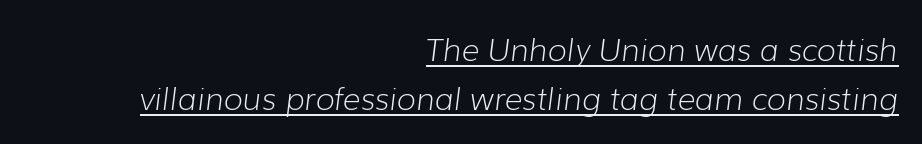
Q: Is the text bold? A: No.
Q: Is the text italic (slanted)? A: Yes, it leans right by about 7 degrees.
Q: Is the text underlined? A: Yes.
Q: How is the paragraph aligned? A: Right-aligned.
Q: Is the spacing between letters normal or unusually wide? A: Normal.
Q: Is the spacing between lines tight, normal or loose? A: Normal.
Q: Width (condensed, normal, or wide)? A: Normal.
Q: Stroke contrast? A: Low.
Q: x-height? A: Medium.
Q: Monospaced? A: No.
